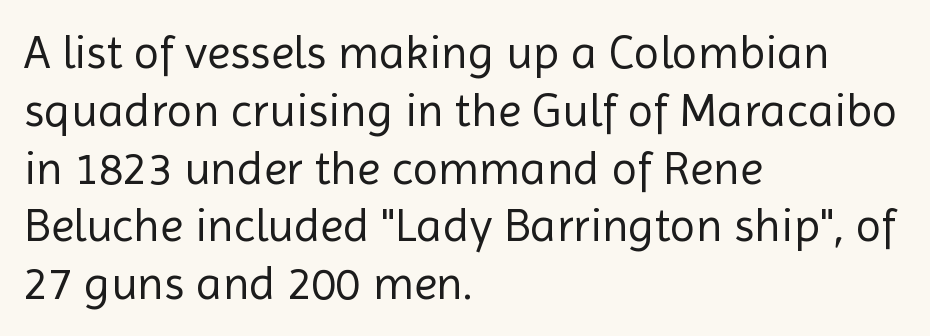
{"serif": "no", "italic": "no", "bold": "no", "weight": "regular", "width": "normal", "x_height": "medium", "monospaced": "no", "underline": "no", "align": "left", "line_spacing_ratio": 1.23, "letter_spacing": "normal", "letter_spacing_em": 0.0, "glyph_px": 47}
